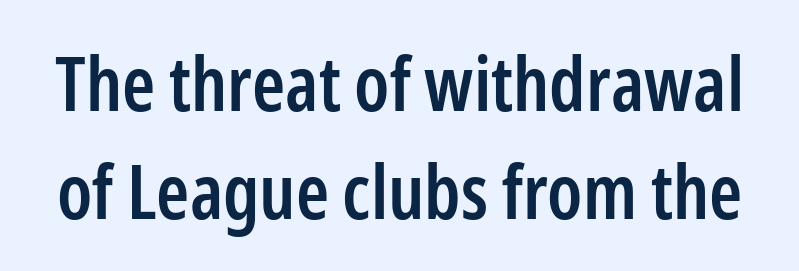
The image shows 75 px semibold, condensed sans-serif type, upright; set normal line spacing (1.44x), normal letter spacing, not underlined; low stroke contrast and a medium x-height.
